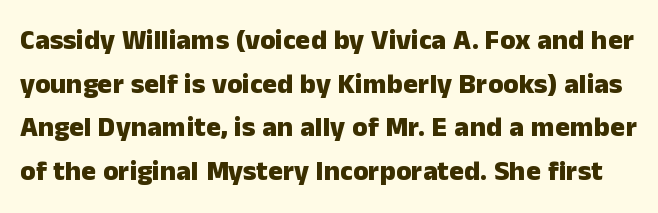
Typographically, this falls in the sans-serif category. Chunky letters — that's bold for sure. What stands out about the letter spacing? Nothing — it is the standard amount. A clean baseline with only descenders dipping below it. The face used here is proportionally spaced, like ordinary book or web type. Rendered with straight, roman letterforms.
